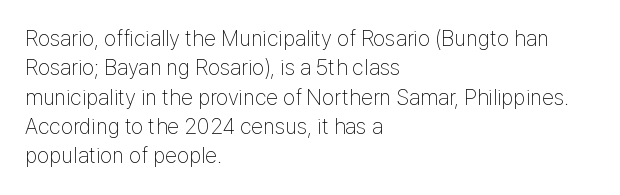
{"italic": "no", "bold": "no", "underline": "no", "align": "left", "line_spacing": "normal", "line_spacing_ratio": 1.33, "letter_spacing": "normal", "letter_spacing_em": 0.0, "glyph_px": 22}
